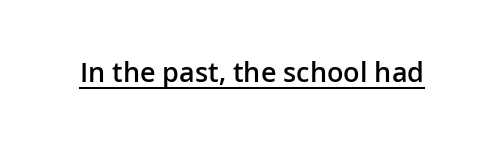
The image shows 27 px text type, upright; set normal letter spacing, underlined.
